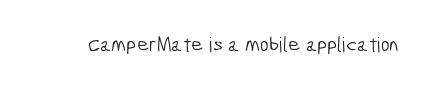
The image shows 21 px text type; set normal letter spacing, not underlined.
